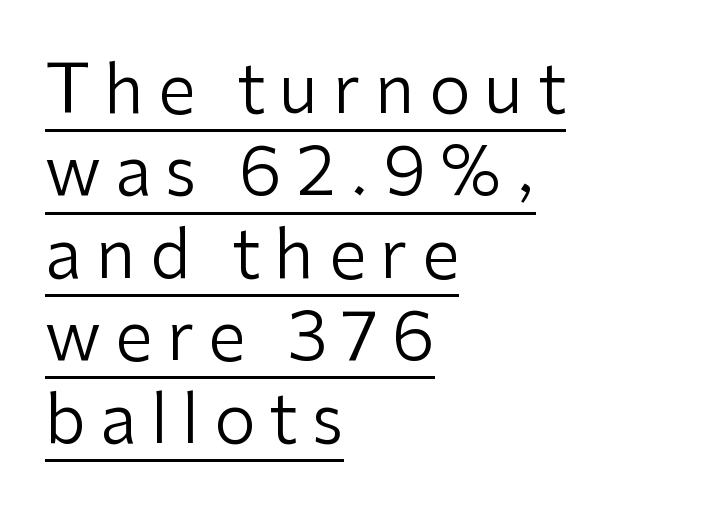
The image shows 67 px regular-weight sans-serif type, upright; set left-aligned, line spacing 1.23x, unusually wide letter spacing (+0.21 em), underlined; low stroke contrast and a medium x-height.
